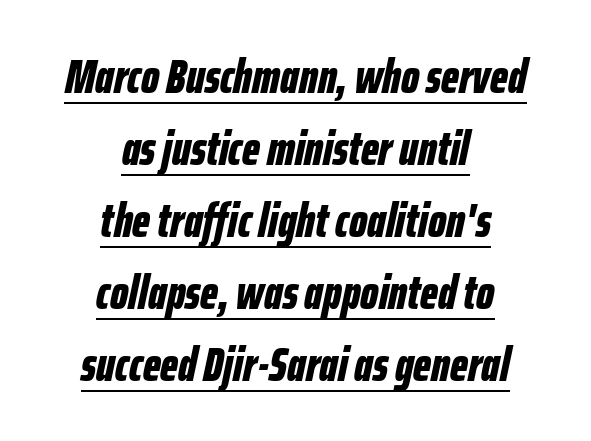
Q: Is the text bold? A: Yes.
Q: Is the text italic (slanted)? A: Yes, it leans right by about 12 degrees.
Q: Is the text underlined? A: Yes.
Q: How is the paragraph aligned? A: Centered.
Q: Is the spacing between letters normal or unusually wide? A: Normal.
Q: Is the spacing between lines tight, normal or loose? A: Normal.
Q: Width (condensed, normal, or wide)? A: Condensed.
Q: Stroke contrast? A: Low.
Q: x-height? A: Medium.
Q: Monospaced? A: No.
